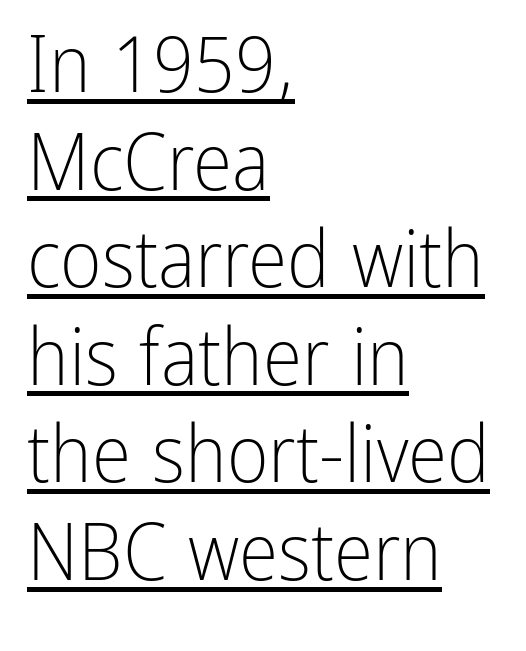
{"serif": "no", "italic": "no", "bold": "no", "weight": "light", "width": "condensed", "stroke_contrast": "low", "x_height": "medium", "monospaced": "no", "underline": "yes", "align": "left", "line_spacing_ratio": 1.22, "letter_spacing": "normal", "letter_spacing_em": 0.0, "glyph_px": 80}
